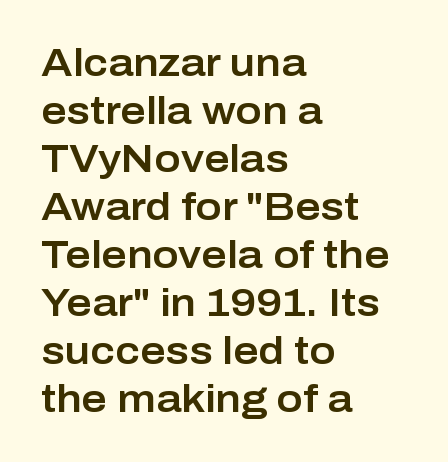
The image shows 39 px sans-serif type, upright; set left-aligned, line spacing 1.23x, normal letter spacing, not underlined; low stroke contrast and a medium x-height.
